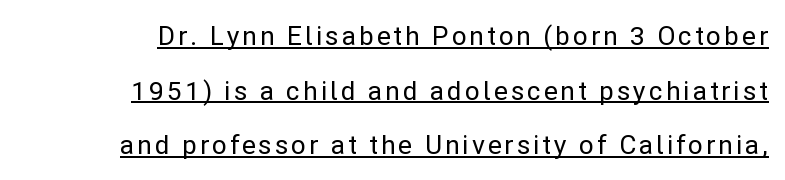
Caption: lettering with a line underneath. The lettering stays uniformly vertical, giving the passage a roman look. Alignment: flush right. How would I describe the line gaps? Wide and relaxed.
